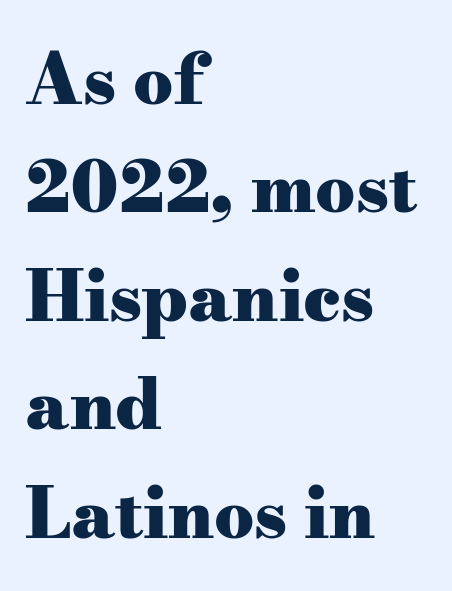
Q: Is the text bold? A: Yes.
Q: Is the text italic (slanted)? A: No, it is upright.
Q: Is the typeface a serif or a sans-serif typeface? A: Serif.
Q: Is the text underlined? A: No.
Q: How is the paragraph aligned? A: Left-aligned.
Q: Is the spacing between letters normal or unusually wide? A: Normal.
Q: Is the spacing between lines tight, normal or loose? A: Normal.
Q: Width (condensed, normal, or wide)? A: Wide.
Q: Stroke contrast? A: Medium.
Q: x-height? A: Small.
Q: Monospaced? A: No.
